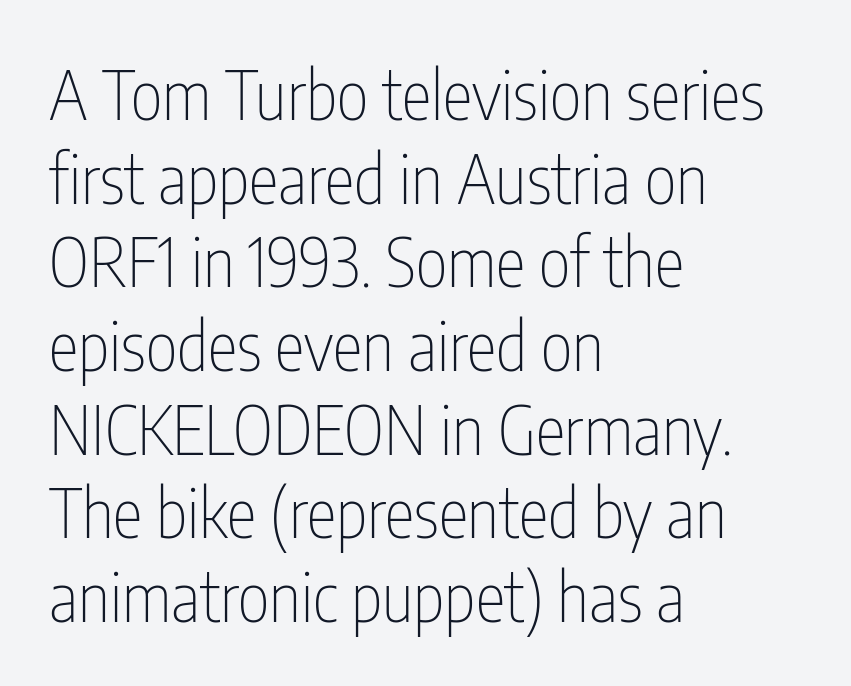
{"serif": "no", "italic": "no", "bold": "no", "weight": "thin", "width": "condensed", "stroke_contrast": "low", "x_height": "medium", "monospaced": "no", "underline": "no", "align": "left", "line_spacing_ratio": 1.23, "letter_spacing": "normal", "letter_spacing_em": 0.0, "glyph_px": 68}
